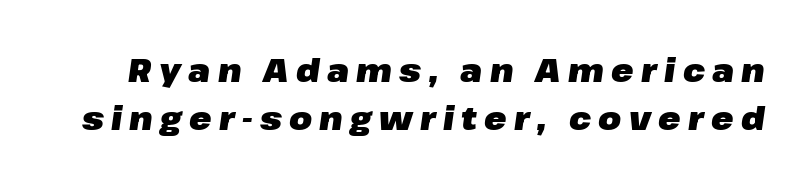
Stroke thickness is high; the sample reads as a true bold. The letters are spread apart with noticeably loose tracking. Is the type slanted? Yes — the strokes lean at a clear angle. This sample has the flowing, uneven cadence of proportional lettering. One glance says typical: line gaps are just what's usual.
